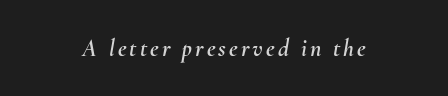
Q: Is the text italic (slanted)? A: Yes, it leans right by about 10 degrees.
Q: Is the text underlined? A: No.
Q: How is the paragraph aligned? A: Centered.
